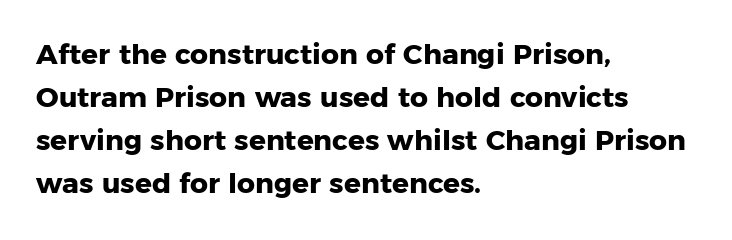
Q: Is the text bold? A: Yes.
Q: Is the text italic (slanted)? A: No, it is upright.
Q: Is the typeface a serif or a sans-serif typeface? A: Sans-serif.
Q: Is the text underlined? A: No.
Q: How is the paragraph aligned? A: Left-aligned.
Q: Is the spacing between letters normal or unusually wide? A: Normal.
Q: Is the spacing between lines tight, normal or loose? A: Normal.
Q: Width (condensed, normal, or wide)? A: Normal.
Q: Stroke contrast? A: Low.
Q: x-height? A: Medium.
Q: Monospaced? A: No.
